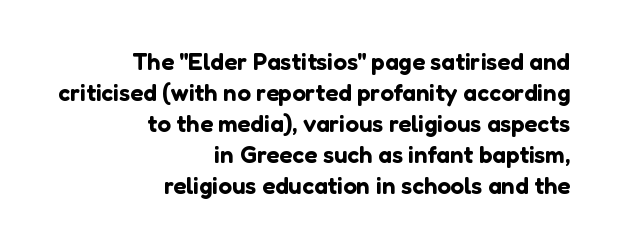
The image shows 24 px text type, upright; set right-aligned, normal line spacing (1.29x), normal letter spacing, not underlined.
